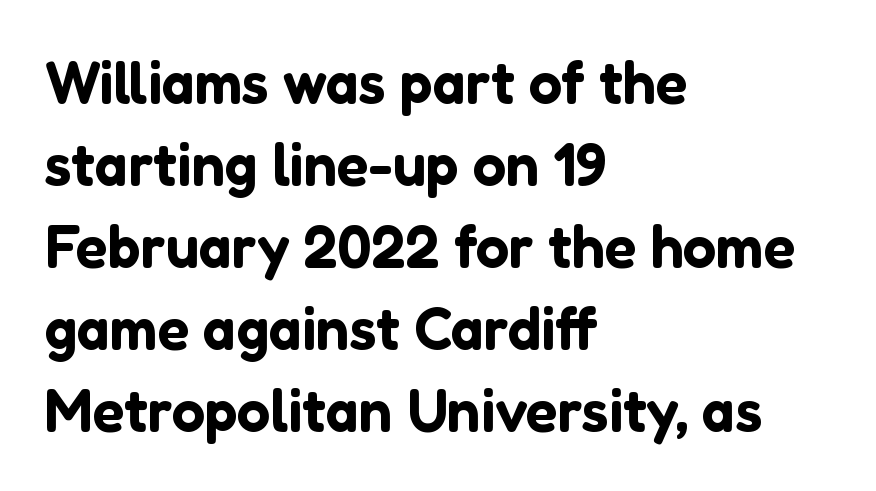
The letters stand straight up with perfectly vertical stems. Think of a printed novel: that variable character pitch is what you see here. How would I describe the line gaps? Plain and ordinary. Regarding serifs, this sample does without them. The baseline area is clear.
